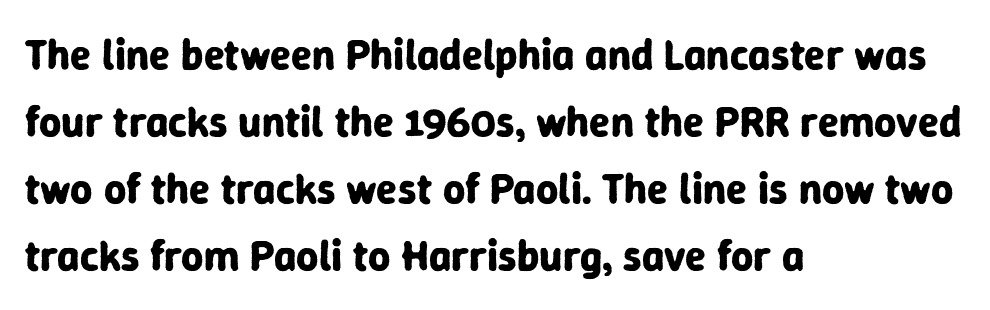
{"serif": "no", "italic": "no", "bold": "yes", "weight": "bold", "width": "normal", "stroke_contrast": "low", "x_height": "medium", "monospaced": "no", "underline": "no", "align": "left", "line_spacing": "normal", "line_spacing_ratio": 1.56, "letter_spacing": "normal", "letter_spacing_em": 0.0, "glyph_px": 43}
